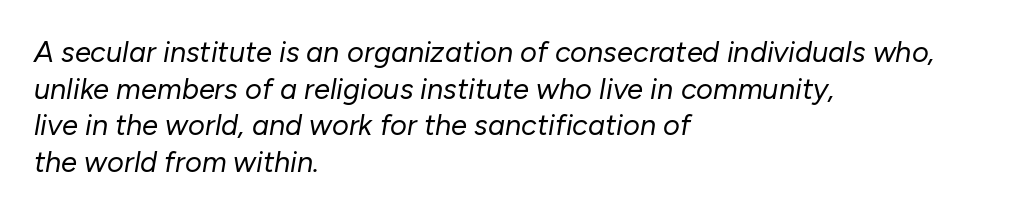
Lines of text with bare space underneath. The line-height multiplier appears to be the usual default. Standard letterfit; no display-style spreading of the glyphs. The characters are drawn with everyday or finer stroke widths. The passage shown leans; its letterforms are oblique. Varying glyph widths throughout — classic text-font behaviour.
